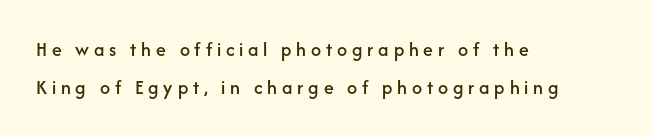
{"italic": "no", "underline": "no", "align": "left", "line_spacing_ratio": 1.89, "letter_spacing": "wide", "letter_spacing_em": 0.24, "glyph_px": 20}
